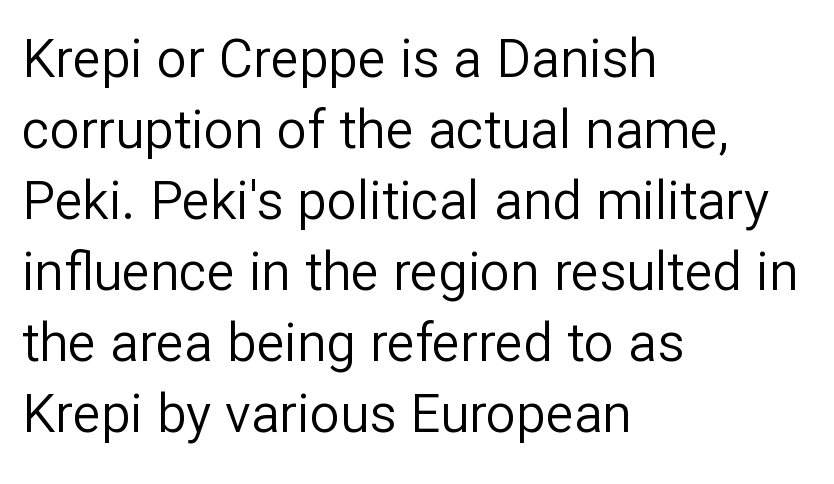
Q: Is the text bold? A: No.
Q: Is the text italic (slanted)? A: No, it is upright.
Q: Is the typeface a serif or a sans-serif typeface? A: Sans-serif.
Q: Is the text underlined? A: No.
Q: How is the paragraph aligned? A: Left-aligned.
Q: Is the spacing between letters normal or unusually wide? A: Normal.
Q: Is the spacing between lines tight, normal or loose? A: Normal.
Q: Width (condensed, normal, or wide)? A: Normal.
Q: Stroke contrast? A: Low.
Q: x-height? A: Medium.
Q: Monospaced? A: No.
